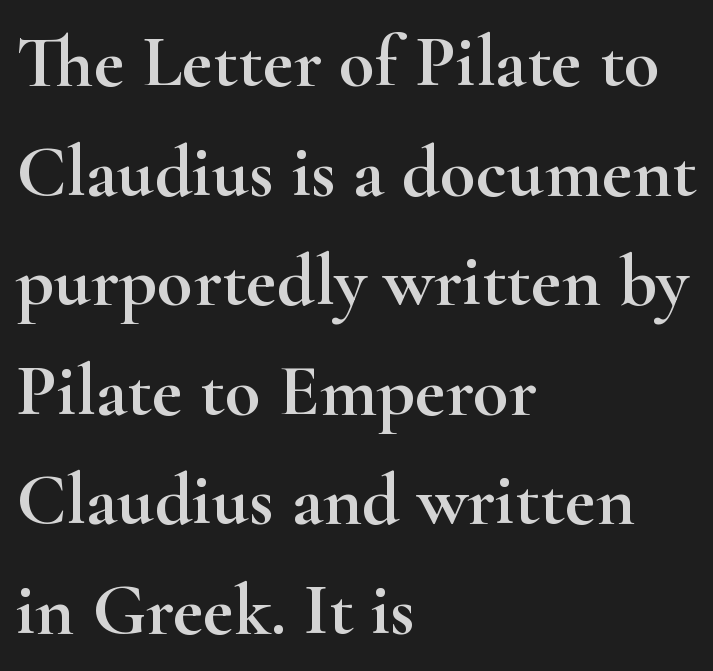
{"serif": "yes", "italic": "no", "width": "wide", "stroke_contrast": "high", "x_height": "small", "monospaced": "no", "underline": "no", "align": "left", "line_spacing": "normal", "line_spacing_ratio": 1.48, "letter_spacing": "normal", "letter_spacing_em": 0.0, "glyph_px": 74}
